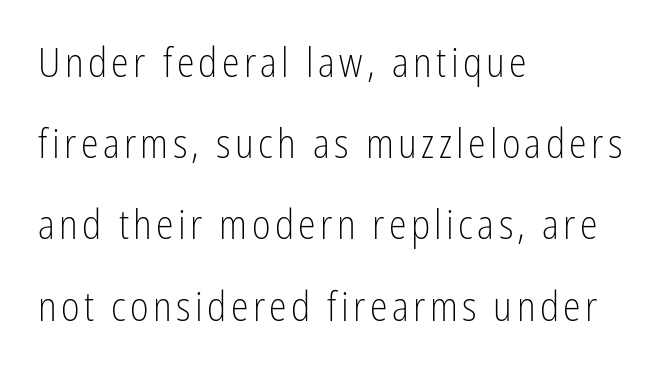
The image shows 40 px light, condensed sans-serif type, upright; set left-aligned, loose line spacing (2.03x), not underlined; low stroke contrast and a medium x-height.
